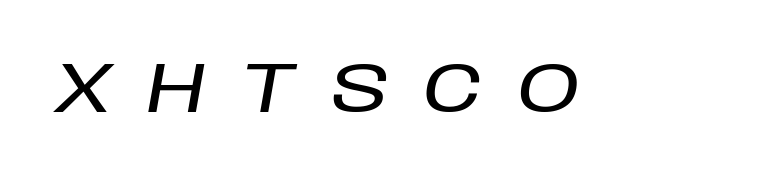
{"italic": "yes", "lean": "right", "slant_degrees": 10, "width": "normal", "stroke_contrast": "low", "x_height": "large", "monospaced": "no", "underline": "no", "letter_spacing": "wide", "letter_spacing_em": 0.49, "glyph_px": 71}
